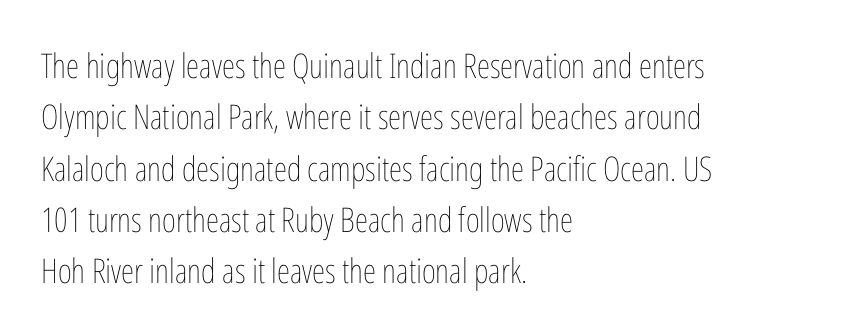
Here the designer chose a conventional face with non-uniform glyph widths. Vertical stems look standard width or narrower in stroke. Regarding leading, the lines here are spaced in the standard way. The rag falls on the right side of this text block.
